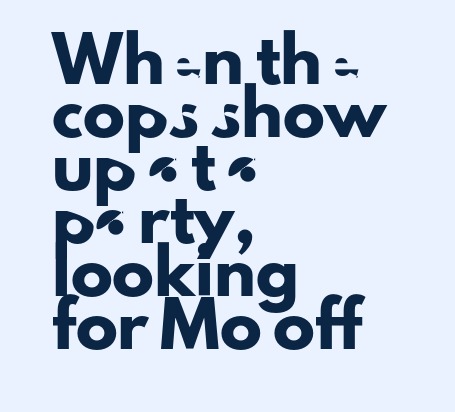
The passage shown stacks its lines at a standard gap. Look at the tracking — it's just the regular setting, nothing added. Note the varied advance widths — an 'i' is clearly narrower than an 'm'. Unlike a traditional serif, this face leaves its strokes unadorned. These lines were composed using upright roman letters.
